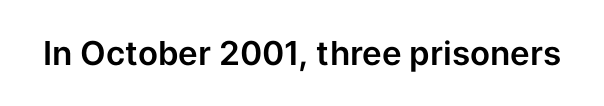
Is the letter spacing exaggerated? No — it looks like the ordinary default. A clean baseline with only descenders dipping below it. Is this a sans? Yes — the strokes have no serifs. Character widths vary here, with narrow letters taking less room than wide ones. Unlike italic type, these characters show no tilt at all.
